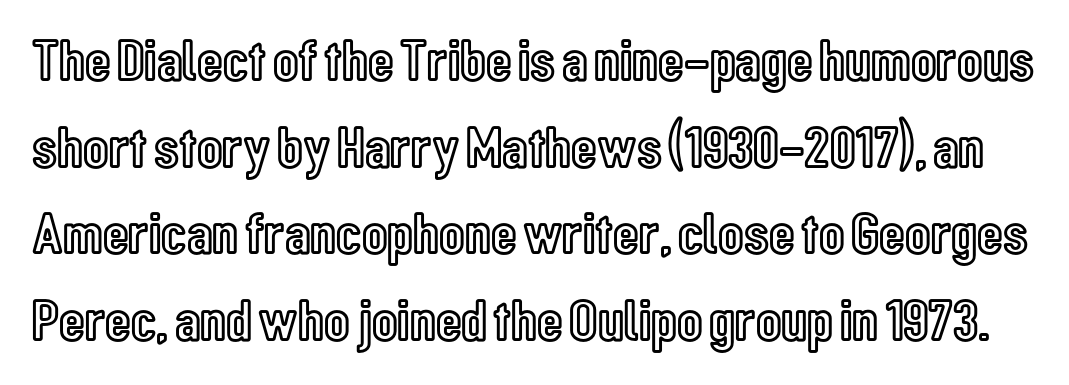
Q: Is the text italic (slanted)? A: No, it is upright.
Q: Is the text underlined? A: No.
Q: Is the spacing between letters normal or unusually wide? A: Normal.
Q: Is the spacing between lines tight, normal or loose? A: Normal.
Q: Width (condensed, normal, or wide)? A: Condensed.
Q: x-height? A: Medium.
Q: Monospaced? A: No.
